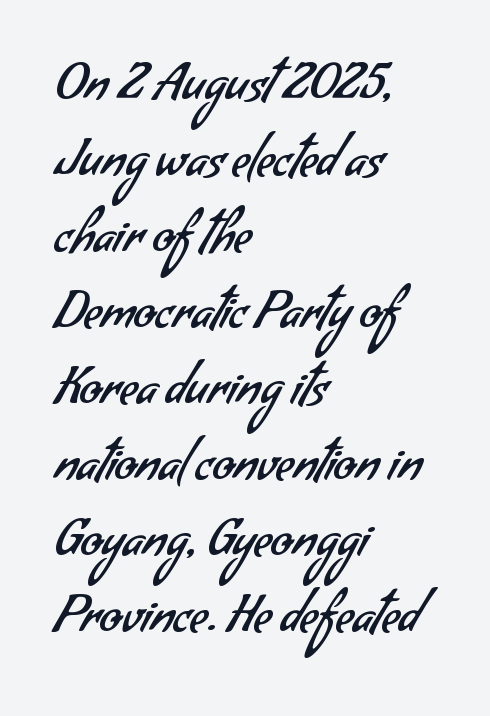
The image shows 50 px regular-weight sans-serif type; set left-aligned, normal line spacing (1.52x), normal letter spacing, not underlined; low stroke contrast and a small x-height.
